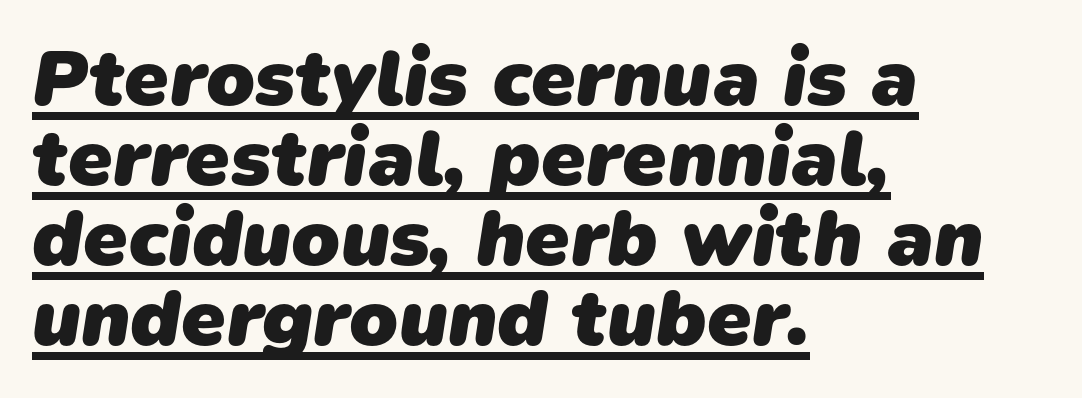
{"serif": "no", "bold": "yes", "weight": "heavy", "width": "normal", "stroke_contrast": "low", "x_height": "medium", "monospaced": "no", "underline": "yes", "align": "left", "line_spacing": "tight", "line_spacing_ratio": 1.0, "letter_spacing": "normal", "letter_spacing_em": 0.0, "glyph_px": 80}
